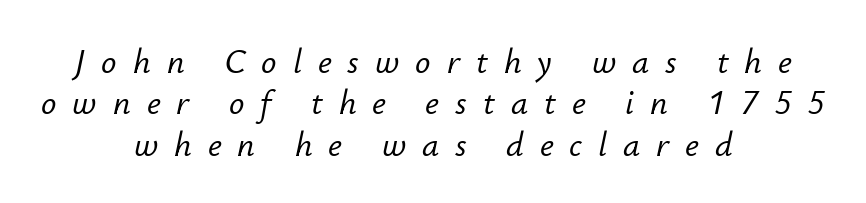
A typesetter would call this proportional, since set widths differ per character. Rule under the text: the space is simply empty. Each line is balanced around a shared central axis. The tracking reads as deliberately expanded to a designer's eye. Would a proofreader flag this as italicized? Yes.
